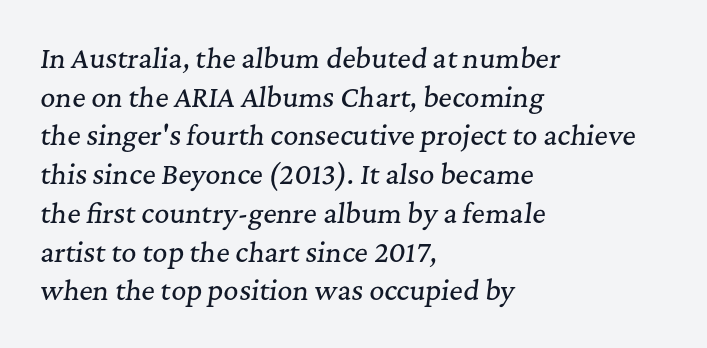
{"italic": "yes", "lean": "right", "slant_degrees": 7, "underline": "no", "align": "left", "line_spacing": "normal", "line_spacing_ratio": 1.49, "letter_spacing": "normal", "letter_spacing_em": 0.0, "glyph_px": 26}
